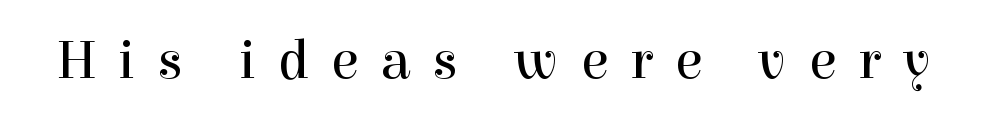
The image shows 56 px regular-weight serif type, upright; set unusually wide letter spacing (+0.39 em), not underlined; a medium x-height.
